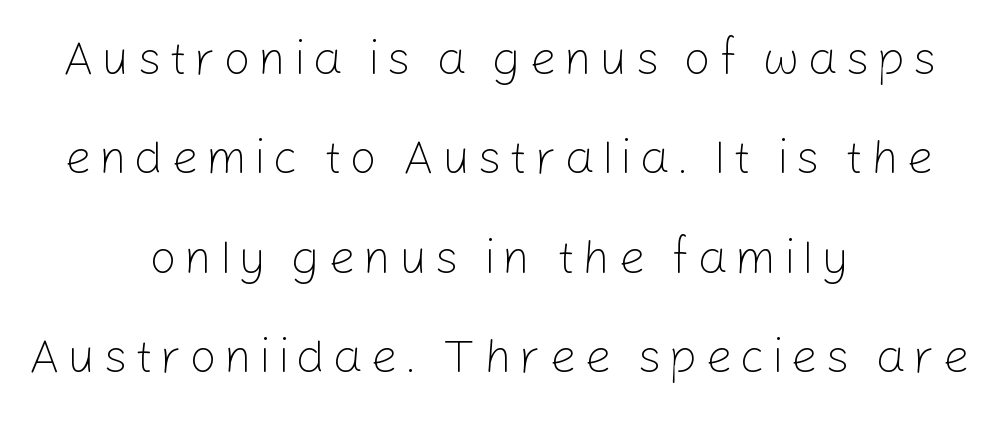
Q: Is the text bold? A: No.
Q: Is the text italic (slanted)? A: No, it is upright.
Q: Is the typeface a serif or a sans-serif typeface? A: Sans-serif.
Q: Is the text underlined? A: No.
Q: How is the paragraph aligned? A: Centered.
Q: Is the spacing between lines tight, normal or loose? A: Loose.
Q: Width (condensed, normal, or wide)? A: Normal.
Q: Stroke contrast? A: Low.
Q: x-height? A: Medium.
Q: Monospaced? A: No.
